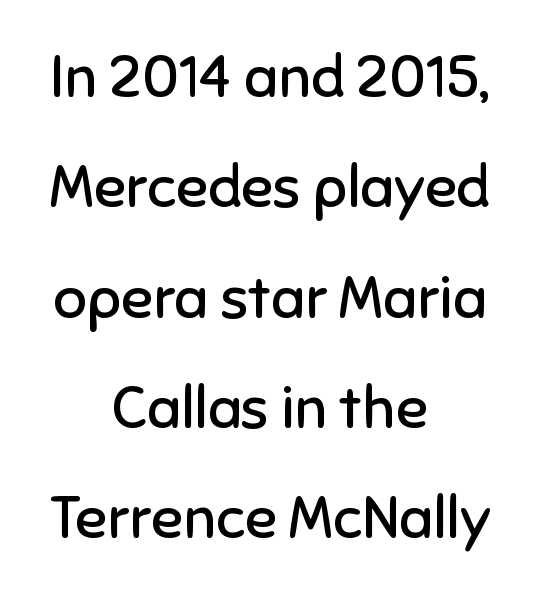
The image shows 59 px regular-weight sans-serif type, upright; set centered, line spacing 1.87x, normal letter spacing, not underlined; low stroke contrast and a medium x-height.
